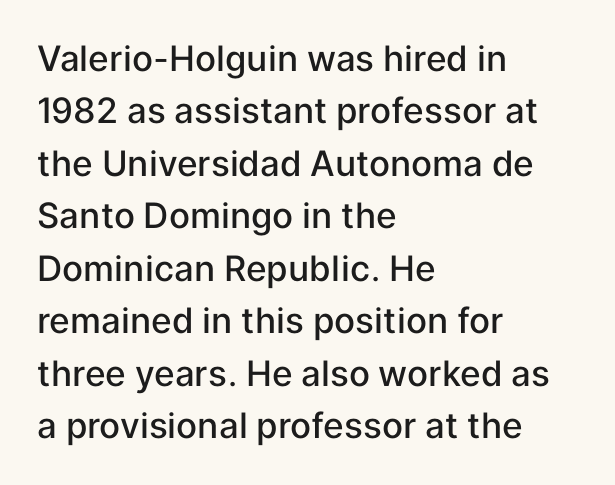
Q: Is the text bold? A: Semi-bold.
Q: Is the text italic (slanted)? A: No, it is upright.
Q: Is the typeface a serif or a sans-serif typeface? A: Sans-serif.
Q: Is the text underlined? A: No.
Q: How is the paragraph aligned? A: Left-aligned.
Q: Is the spacing between letters normal or unusually wide? A: Normal.
Q: Is the spacing between lines tight, normal or loose? A: Normal.
Q: Width (condensed, normal, or wide)? A: Normal.
Q: Stroke contrast? A: Low.
Q: x-height? A: Medium.
Q: Monospaced? A: No.
